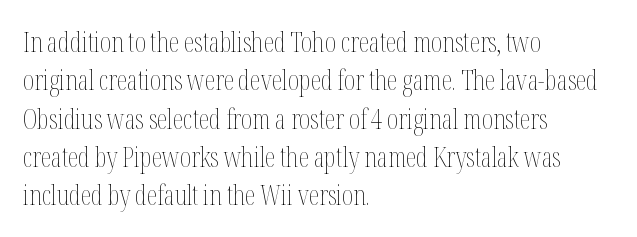
The image shows 27 px text type, upright; set left-aligned, normal line spacing (1.42x), normal letter spacing, not underlined.
